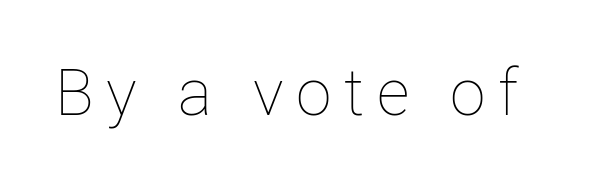
{"italic": "no", "bold": "no", "weight": "thin", "width": "normal", "stroke_contrast": "low", "x_height": "medium", "monospaced": "no", "underline": "no", "letter_spacing": "wide", "letter_spacing_em": 0.2, "glyph_px": 64}
